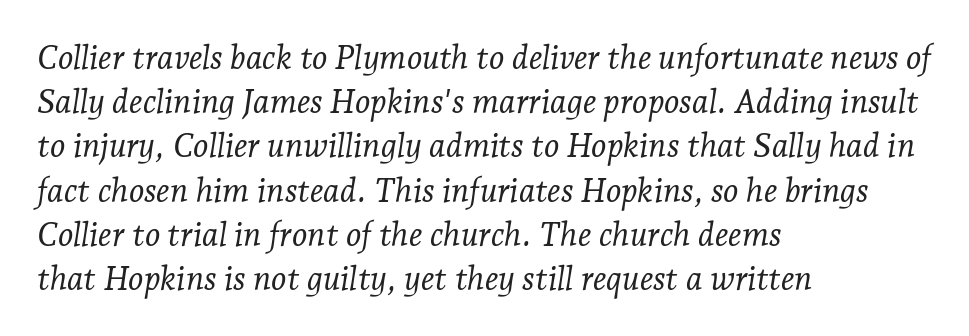
The image shows 33 px light serif type, italic (leaning right); set left-aligned, normal line spacing (1.34x), normal letter spacing, not underlined; low stroke contrast and a medium x-height.
